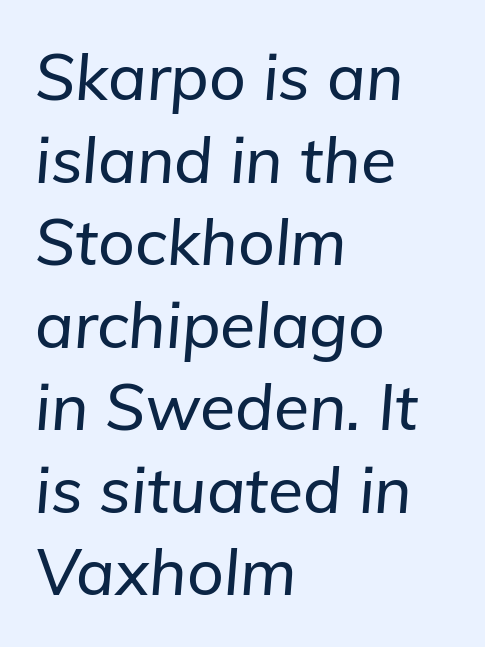
{"italic": "yes", "lean": "right", "slant_degrees": 5, "width": "normal", "stroke_contrast": "low", "x_height": "medium", "monospaced": "no", "underline": "no", "align": "left", "line_spacing": "normal", "line_spacing_ratio": 1.29, "letter_spacing": "normal", "letter_spacing_em": 0.0, "glyph_px": 64}
